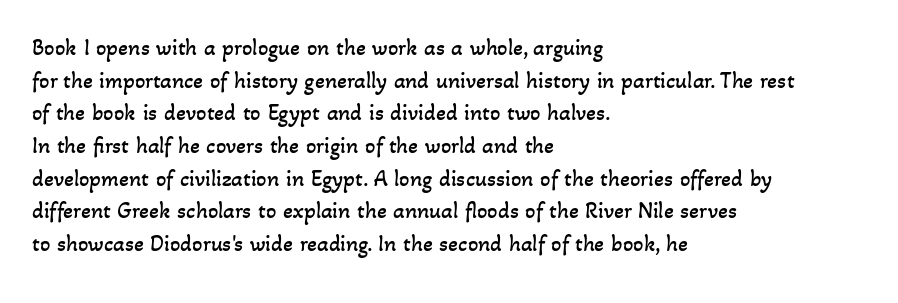
Q: Is the text bold? A: No.
Q: Is the text underlined? A: No.
Q: How is the paragraph aligned? A: Left-aligned.
Q: Is the spacing between letters normal or unusually wide? A: Normal.
Q: Is the spacing between lines tight, normal or loose? A: Normal.
